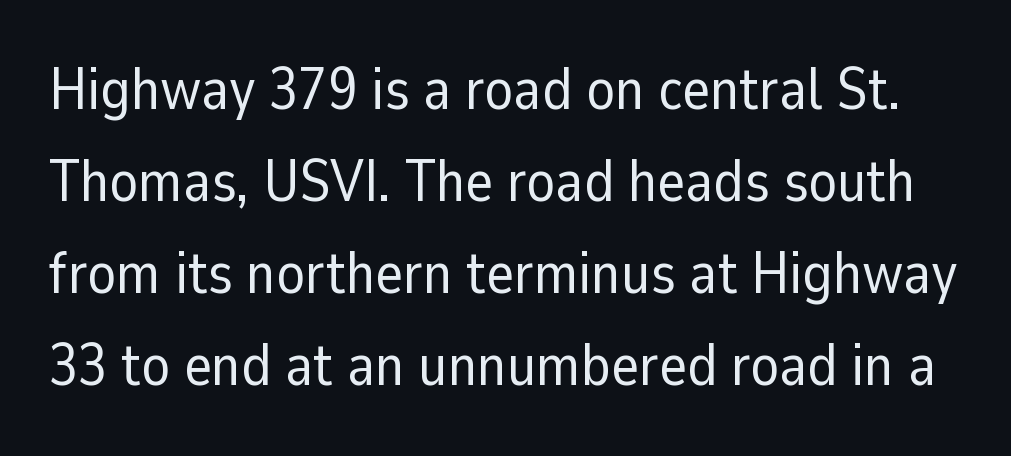
Q: Is the text bold? A: No.
Q: Is the text italic (slanted)? A: No, it is upright.
Q: Is the typeface a serif or a sans-serif typeface? A: Sans-serif.
Q: Is the text underlined? A: No.
Q: Is the spacing between letters normal or unusually wide? A: Normal.
Q: Is the spacing between lines tight, normal or loose? A: Normal.
Q: Width (condensed, normal, or wide)? A: Normal.
Q: Stroke contrast? A: Low.
Q: x-height? A: Medium.
Q: Monospaced? A: No.
